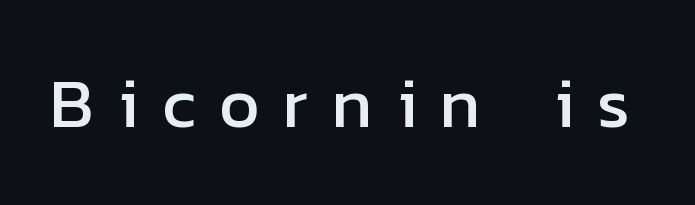
The space beneath each line is pristine and unruled. Stroke terminals: plain, sans-serif. The specimen reads as upright at a glance. Note the varied advance widths — an 'i' is clearly narrower than an 'm'. Tracking here is generous; glyphs stand well apart from one another.
